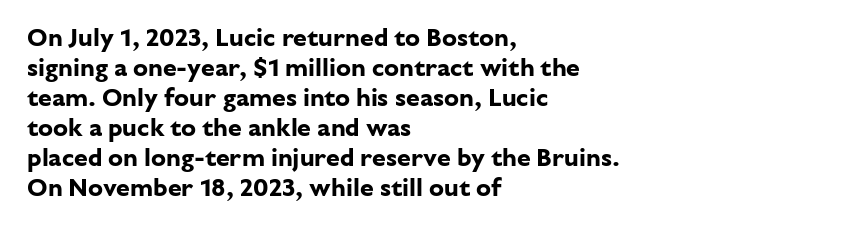
{"italic": "no", "bold": "yes", "underline": "no", "align": "left", "line_spacing_ratio": 1.2, "letter_spacing": "normal", "letter_spacing_em": 0.0, "glyph_px": 25}
